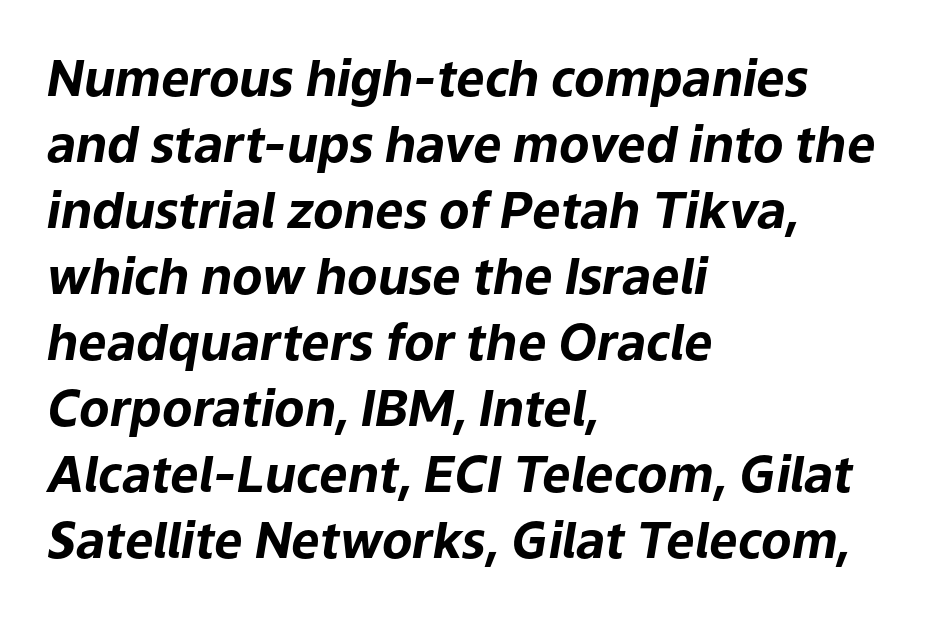
Q: Is the text bold? A: Yes.
Q: Is the text italic (slanted)? A: Yes, it leans right by about 9 degrees.
Q: Is the text underlined? A: No.
Q: How is the paragraph aligned? A: Left-aligned.
Q: Is the spacing between letters normal or unusually wide? A: Normal.
Q: Is the spacing between lines tight, normal or loose? A: Normal.
Q: Width (condensed, normal, or wide)? A: Normal.
Q: Stroke contrast? A: Low.
Q: x-height? A: Medium.
Q: Monospaced? A: No.
